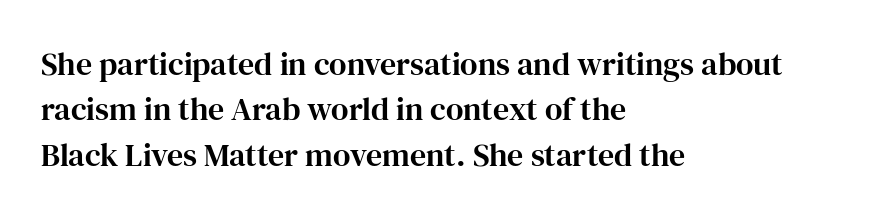
{"serif": "yes", "italic": "no", "width": "normal", "stroke_contrast": "high", "x_height": "medium", "monospaced": "no", "underline": "no", "align": "left", "line_spacing": "normal", "line_spacing_ratio": 1.42, "letter_spacing": "normal", "letter_spacing_em": 0.0, "glyph_px": 32}
